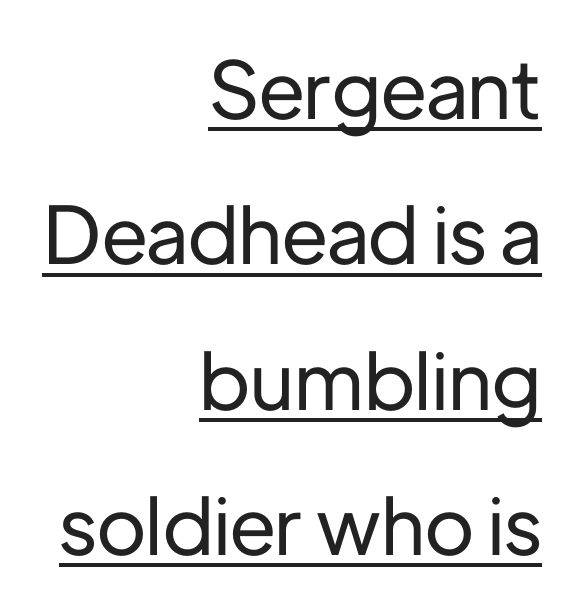
The lines are quadded right. Are there feet on the stems? There aren't — it's a sans. Is there an underline? Yes — a line sits under the letters. Inter-character spacing is left at the font's built-in metrics. The letters advance in unequal steps, a hallmark of proportional type. Is there any slant? The stems are plumb.
